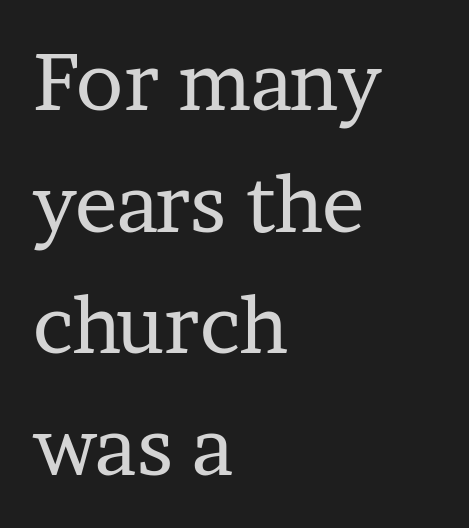
Q: Is the text bold? A: No.
Q: Is the text italic (slanted)? A: No, it is upright.
Q: Is the typeface a serif or a sans-serif typeface? A: Serif.
Q: Is the text underlined? A: No.
Q: How is the paragraph aligned? A: Left-aligned.
Q: Is the spacing between letters normal or unusually wide? A: Normal.
Q: Is the spacing between lines tight, normal or loose? A: Normal.
Q: Width (condensed, normal, or wide)? A: Normal.
Q: Stroke contrast? A: Low.
Q: x-height? A: Medium.
Q: Monospaced? A: No.
